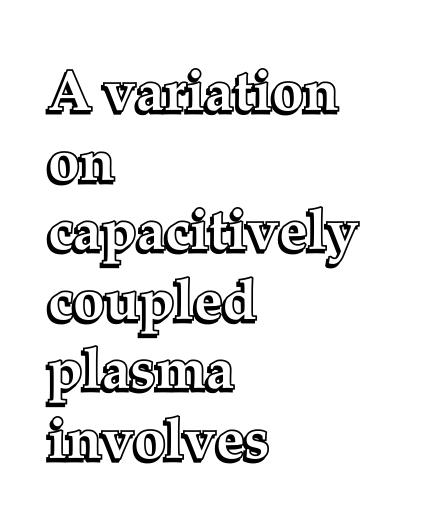
Q: Is the text italic (slanted)? A: No, it is upright.
Q: Is the text underlined? A: No.
Q: How is the paragraph aligned? A: Left-aligned.
Q: Is the spacing between letters normal or unusually wide? A: Normal.
Q: Width (condensed, normal, or wide)? A: Normal.
Q: x-height? A: Medium.
Q: Monospaced? A: No.
